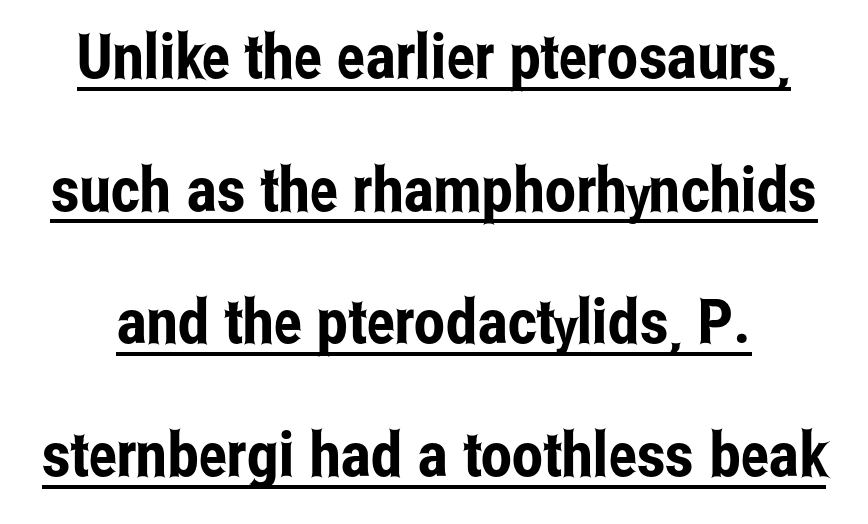
{"serif": "no", "italic": "no", "width": "condensed", "stroke_contrast": "low", "x_height": "medium", "monospaced": "no", "underline": "yes", "line_spacing": "loose", "line_spacing_ratio": 2.14, "letter_spacing": "normal", "letter_spacing_em": 0.0, "glyph_px": 62}
